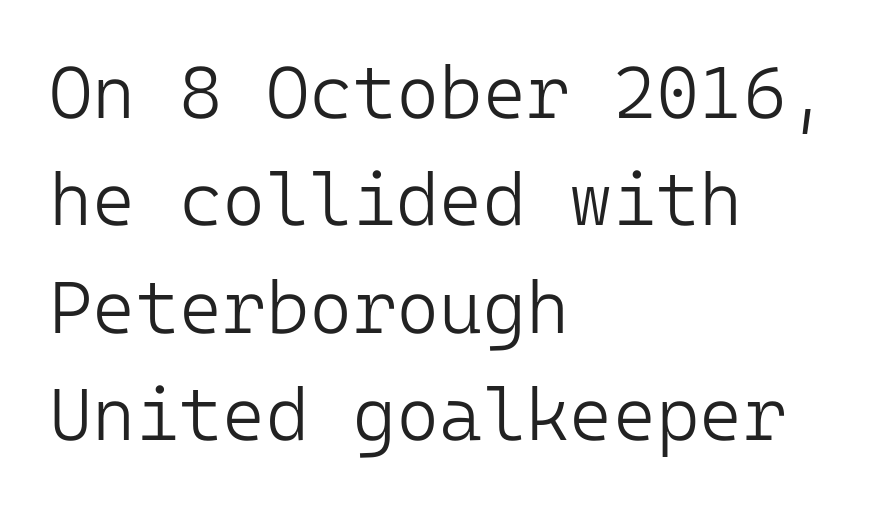
Q: Is the text bold? A: No.
Q: Is the text italic (slanted)? A: No, it is upright.
Q: Is the typeface a serif or a sans-serif typeface? A: Sans-serif.
Q: Is the text underlined? A: No.
Q: How is the paragraph aligned? A: Left-aligned.
Q: Is the spacing between letters normal or unusually wide? A: Normal.
Q: Is the spacing between lines tight, normal or loose? A: Normal.
Q: Width (condensed, normal, or wide)? A: Normal.
Q: Stroke contrast? A: Low.
Q: x-height? A: Medium.
